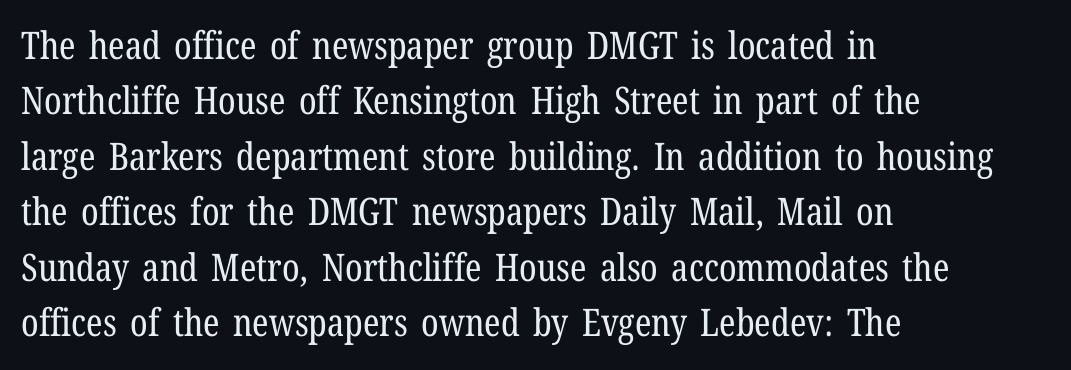
The image shows 38 px regular-weight, condensed serif type, upright; set left-aligned, normal line spacing (1.46x), normal letter spacing, not underlined; low stroke contrast and a medium x-height.
